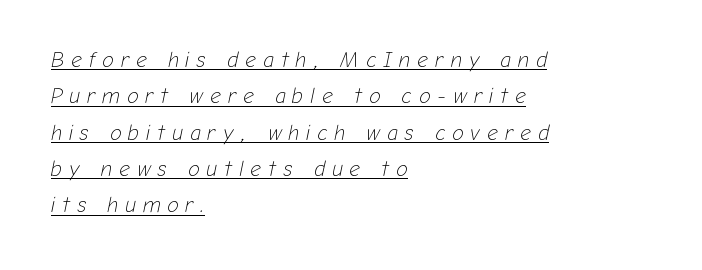
The image shows 21 px text type, italic (leaning right); set left-aligned, line spacing 1.73x, unusually wide letter spacing (+0.34 em), underlined.
